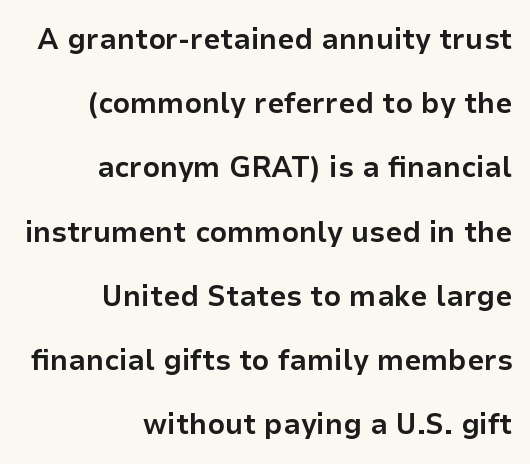
{"serif": "no", "italic": "no", "bold": "yes", "weight": "bold", "width": "normal", "stroke_contrast": "low", "x_height": "medium", "monospaced": "no", "underline": "no", "align": "right", "line_spacing": "loose", "line_spacing_ratio": 2.14, "letter_spacing": "normal", "letter_spacing_em": 0.0, "glyph_px": 30}
